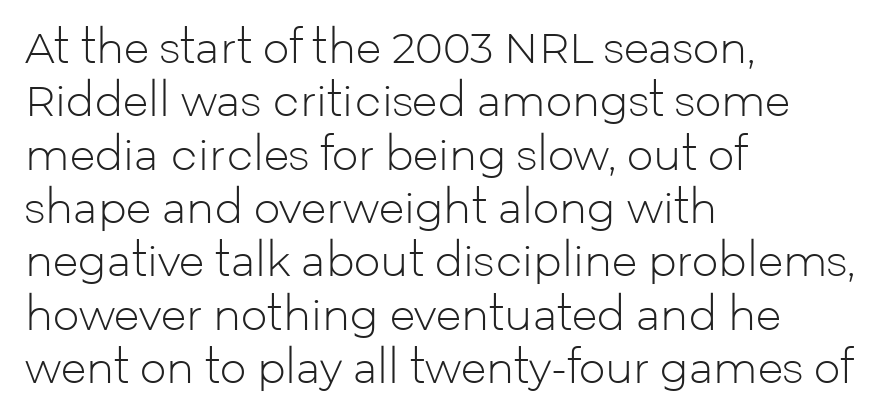
The image shows 42 px light sans-serif type, upright; set left-aligned, normal line spacing (1.27x), normal letter spacing, not underlined; low stroke contrast and a medium x-height.
